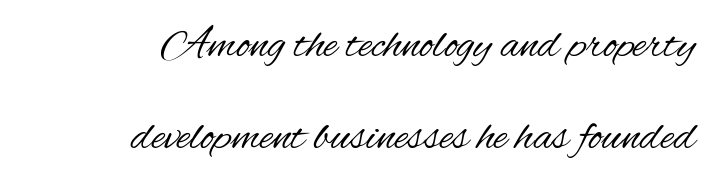
The image shows 46 px regular-weight, condensed sans-serif type; set right-aligned, loose line spacing (2.0x), normal letter spacing, not underlined; medium stroke contrast and a small x-height.
